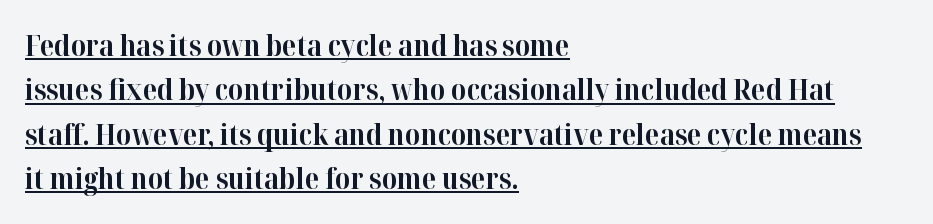
{"serif": "yes", "italic": "no", "bold": "yes", "weight": "bold", "width": "normal", "stroke_contrast": "high", "x_height": "medium", "monospaced": "no", "underline": "yes", "align": "left", "line_spacing": "normal", "line_spacing_ratio": 1.53, "letter_spacing": "normal", "letter_spacing_em": 0.0, "glyph_px": 29}
